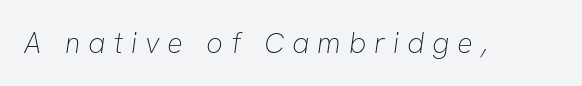
The font family rendered here belongs to the sans-serif group. Varying glyph widths throughout — classic text-font behaviour. The strip under each line holds only bare page. Weight: in the light-to-regular range. This rendering widens character spacing well past its baseline value.
